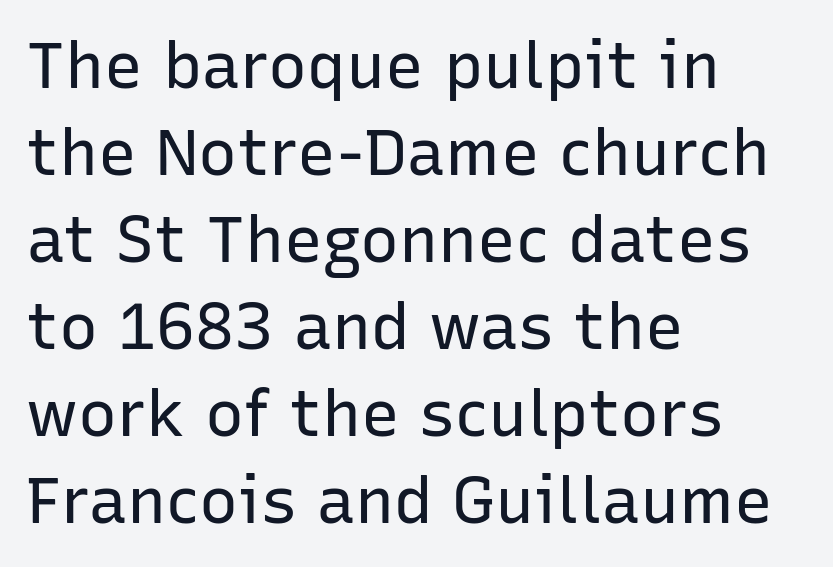
Q: Is the text bold? A: No.
Q: Is the text italic (slanted)? A: No, it is upright.
Q: Is the typeface a serif or a sans-serif typeface? A: Sans-serif.
Q: Is the text underlined? A: No.
Q: How is the paragraph aligned? A: Left-aligned.
Q: Is the spacing between letters normal or unusually wide? A: Normal.
Q: Is the spacing between lines tight, normal or loose? A: Normal.
Q: Width (condensed, normal, or wide)? A: Normal.
Q: Stroke contrast? A: Low.
Q: x-height? A: Medium.
Q: Monospaced? A: No.
